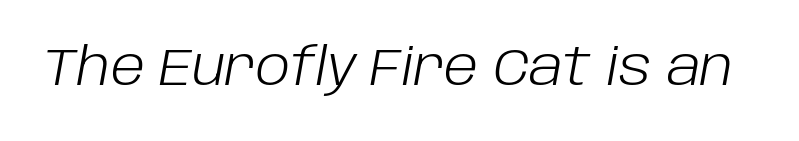
In terms of posture, this sample is oblique. Words float on clear page, feet unadorned. Think of a printed novel: that variable character pitch is what you see here. Is this a heavy cut? Hardly; it is regular or lighter.
